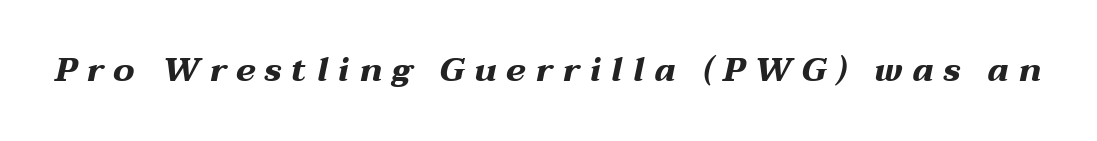
{"italic": "yes", "lean": "right", "slant_degrees": 12, "bold": "yes", "weight": "bold", "width": "wide", "stroke_contrast": "medium", "x_height": "medium", "monospaced": "no", "underline": "no", "letter_spacing": "wide", "letter_spacing_em": 0.28, "glyph_px": 34}
